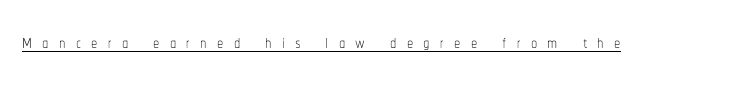
Q: Is the text bold? A: No.
Q: Is the text italic (slanted)? A: No, it is upright.
Q: Is the text underlined? A: Yes.
Q: Is the spacing between letters normal or unusually wide? A: Unusually wide.
